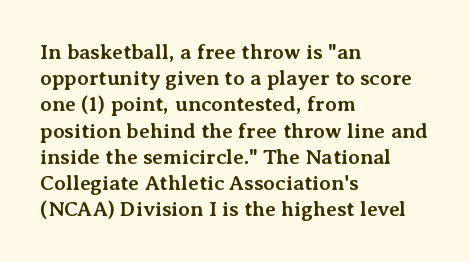
The image shows 21 px bold type, upright; set left-aligned, normal line spacing (1.25x), normal letter spacing, not underlined.
